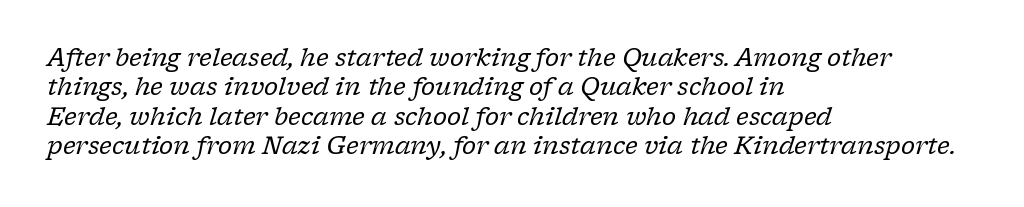
{"italic": "yes", "lean": "right", "slant_degrees": 17, "bold": "no", "underline": "no", "align": "left", "line_spacing_ratio": 1.22, "letter_spacing": "normal", "letter_spacing_em": 0.0, "glyph_px": 24}
